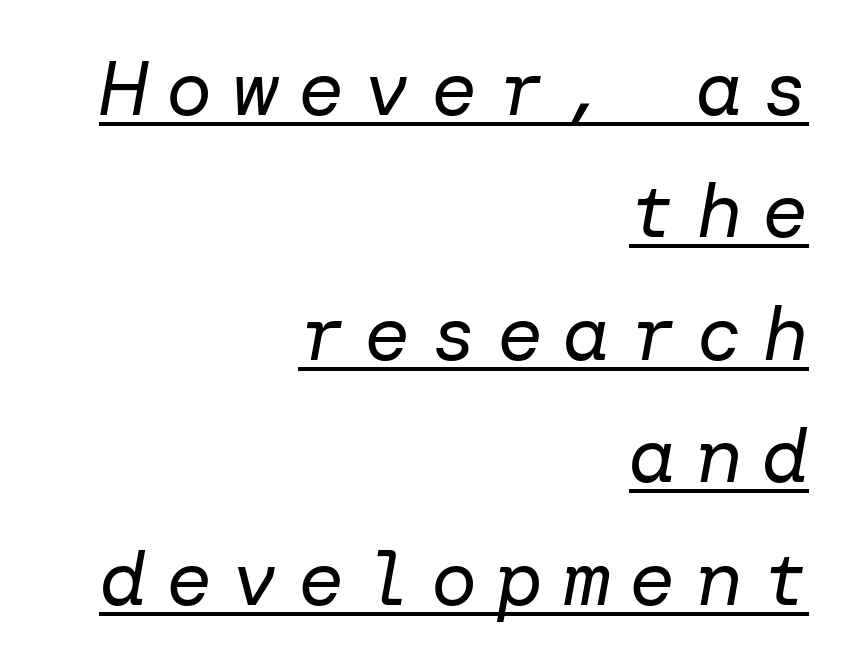
Q: Is the text bold? A: No.
Q: Is the text italic (slanted)? A: Yes, it leans right by about 10 degrees.
Q: Is the text underlined? A: Yes.
Q: How is the paragraph aligned? A: Right-aligned.
Q: Is the spacing between letters normal or unusually wide? A: Unusually wide.
Q: Is the spacing between lines tight, normal or loose? A: Normal.
Q: Width (condensed, normal, or wide)? A: Normal.
Q: Stroke contrast? A: Low.
Q: x-height? A: Medium.
